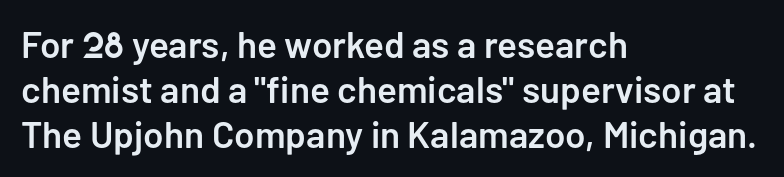
Q: Is the text bold? A: Semi-bold.
Q: Is the text italic (slanted)? A: No, it is upright.
Q: Is the typeface a serif or a sans-serif typeface? A: Sans-serif.
Q: Is the text underlined? A: No.
Q: How is the paragraph aligned? A: Left-aligned.
Q: Is the spacing between letters normal or unusually wide? A: Normal.
Q: Width (condensed, normal, or wide)? A: Normal.
Q: Stroke contrast? A: Low.
Q: x-height? A: Medium.
Q: Monospaced? A: No.
